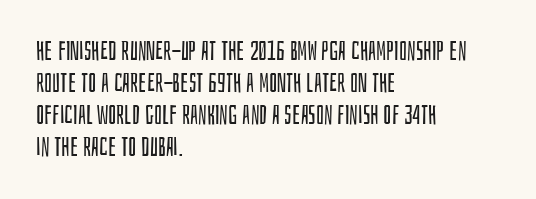
The image shows 26 px text type, upright; set left-aligned, line spacing 1.23x, normal letter spacing, not underlined.
